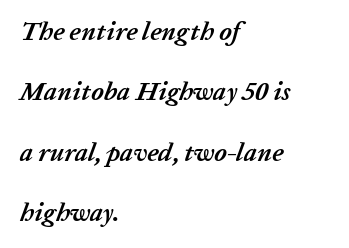
These words are printed bold, with thick strokes throughout. This sample uses plain, unmodified letter spacing. Summary of vertical rhythm: relaxed, with wide interline spacing. In terms of posture, this sample is oblique.
